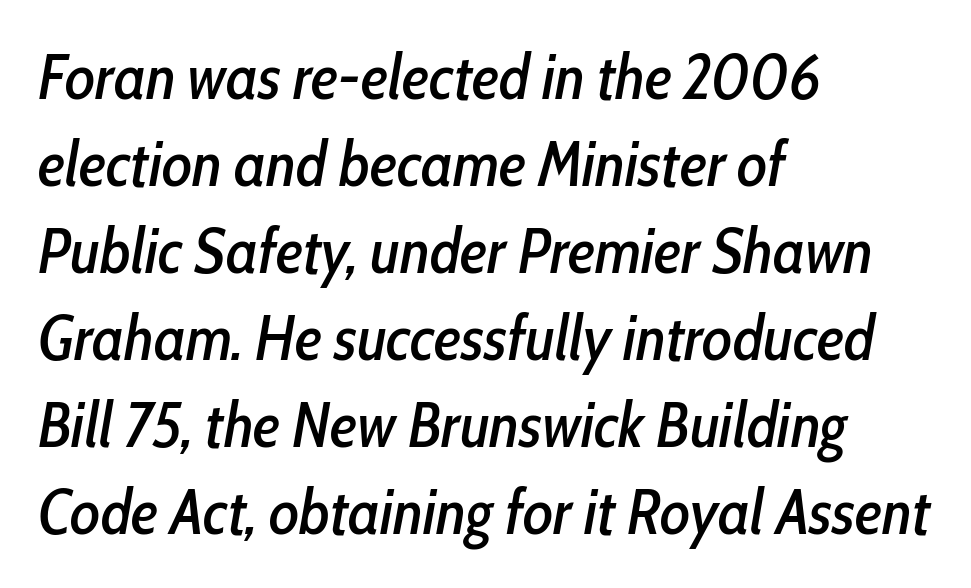
{"italic": "yes", "lean": "right", "slant_degrees": 10, "width": "condensed", "stroke_contrast": "low", "x_height": "medium", "monospaced": "no", "underline": "no", "align": "left", "line_spacing": "normal", "line_spacing_ratio": 1.38, "letter_spacing": "normal", "letter_spacing_em": 0.0, "glyph_px": 63}
